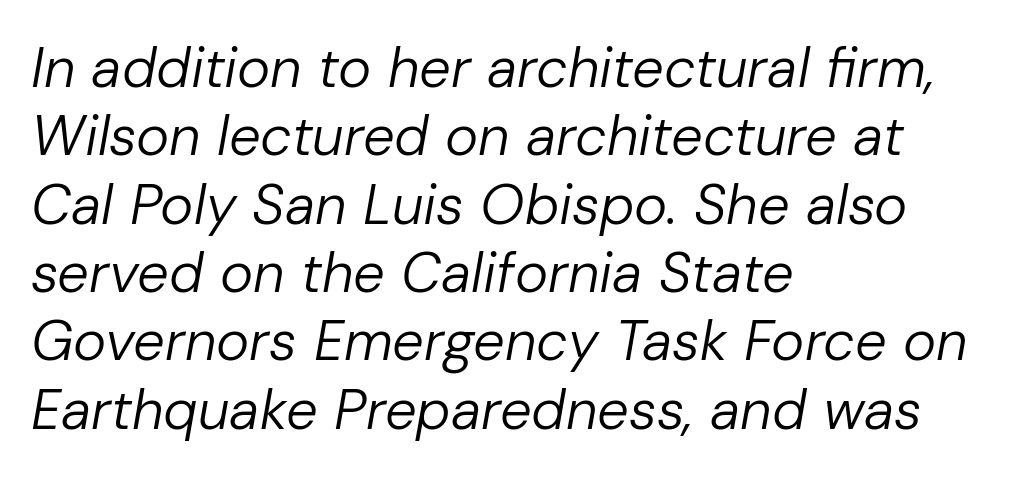
Varying glyph widths throughout — classic text-font behaviour. Letter spacing: default. One-word summary of the alignment: left. If you drew a line through each stem, it would be angled. A clean baseline with only descenders dipping below it. Weight: not bold — regular or lighter.
